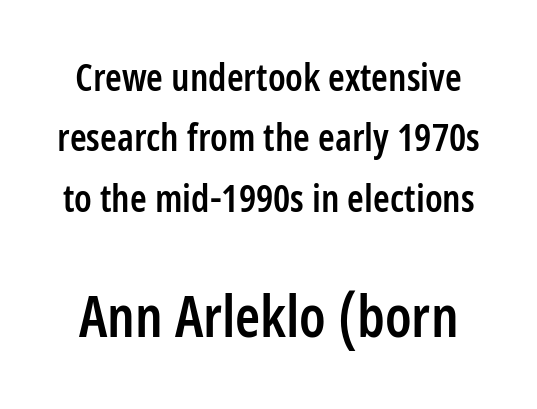
It's the straight-up-and-down kind of type. This block has exactly the height ordinary leading produces. This is the in-between weight designers call semibold or demi. Words float on clear page, feet unadorned. The letterforms sit shoulder to shoulder at normal distance.
